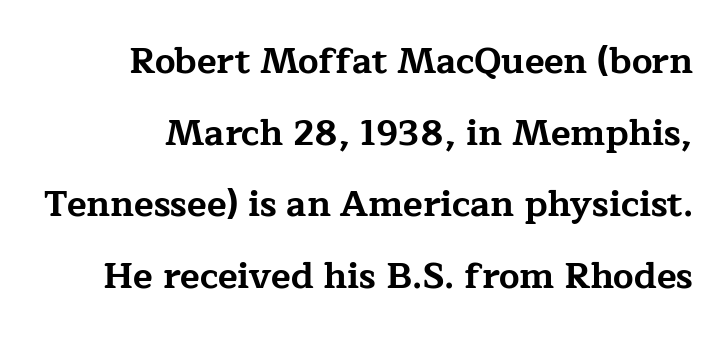
Q: Is the text bold? A: Yes.
Q: Is the text italic (slanted)? A: No, it is upright.
Q: Is the typeface a serif or a sans-serif typeface? A: Serif.
Q: Is the text underlined? A: No.
Q: Is the spacing between letters normal or unusually wide? A: Normal.
Q: Is the spacing between lines tight, normal or loose? A: Loose.
Q: Width (condensed, normal, or wide)? A: Wide.
Q: Stroke contrast? A: Low.
Q: x-height? A: Medium.
Q: Monospaced? A: No.
